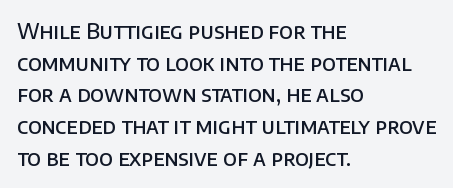
Italic? Not at all — the glyphs are vertical. A typesetter would call this zero additional tracking. The typesetting leans somewhat heavy: a semibold. The string is rendered with underlining switched off. The setting favours the left margin, as ordinary paragraphs usually do.
